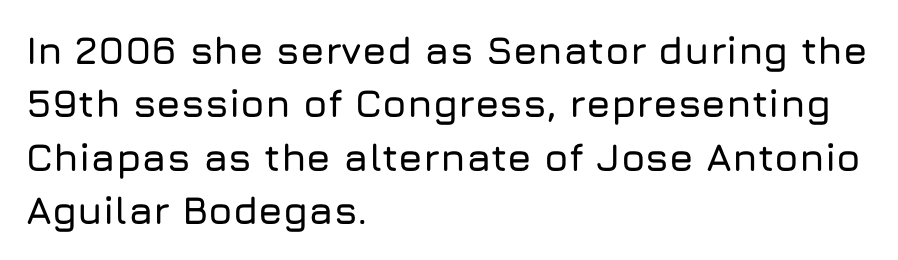
{"serif": "no", "italic": "no", "width": "normal", "stroke_contrast": "low", "x_height": "medium", "monospaced": "no", "underline": "no", "align": "left", "line_spacing": "normal", "line_spacing_ratio": 1.37, "letter_spacing": "normal", "letter_spacing_em": 0.0, "glyph_px": 39}
